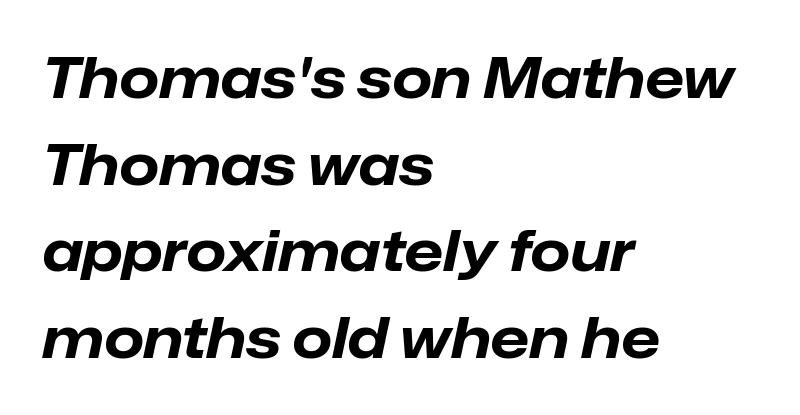
Q: Is the text bold? A: Yes.
Q: Is the text italic (slanted)? A: Yes, it leans right by about 12 degrees.
Q: Is the text underlined? A: No.
Q: How is the paragraph aligned? A: Left-aligned.
Q: Is the spacing between letters normal or unusually wide? A: Normal.
Q: Is the spacing between lines tight, normal or loose? A: Normal.
Q: Width (condensed, normal, or wide)? A: Normal.
Q: Stroke contrast? A: Low.
Q: x-height? A: Medium.
Q: Monospaced? A: No.
